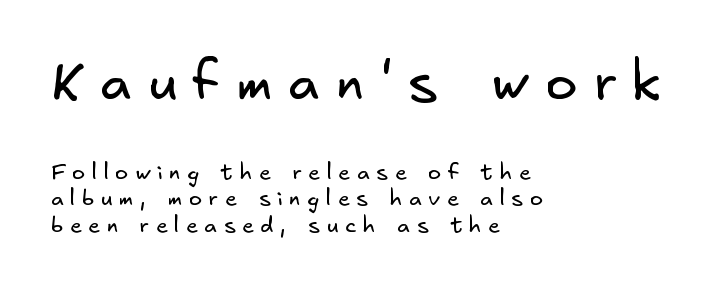
{"serif": "no", "bold": "no", "weight": "regular", "width": "normal", "stroke_contrast": "low", "x_height": "small", "underline": "no", "align": "left", "line_spacing_ratio": 1.2, "letter_spacing": "wide", "letter_spacing_em": 0.3, "larger_block": "first", "size_ratio": 2.45, "glyph_px": 54}
